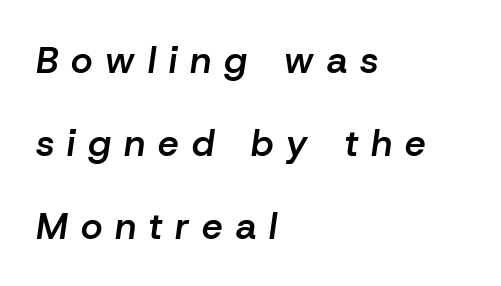
The rendering uses a large line-height, opening up the rows. Casual observation: everything's shoved over to the left. Caption: expanded tracking, letters set apart. The strokes are fattened partway — semibold, not bold.
